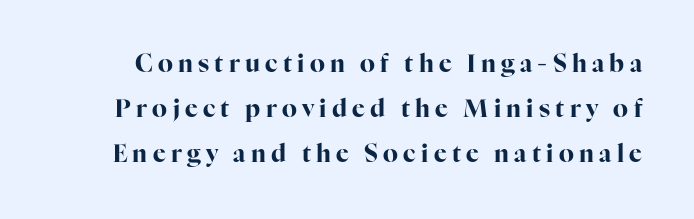
{"italic": "no", "bold": "yes", "underline": "no", "line_spacing_ratio": 1.87, "letter_spacing": "wide", "letter_spacing_em": 0.22, "glyph_px": 24}
